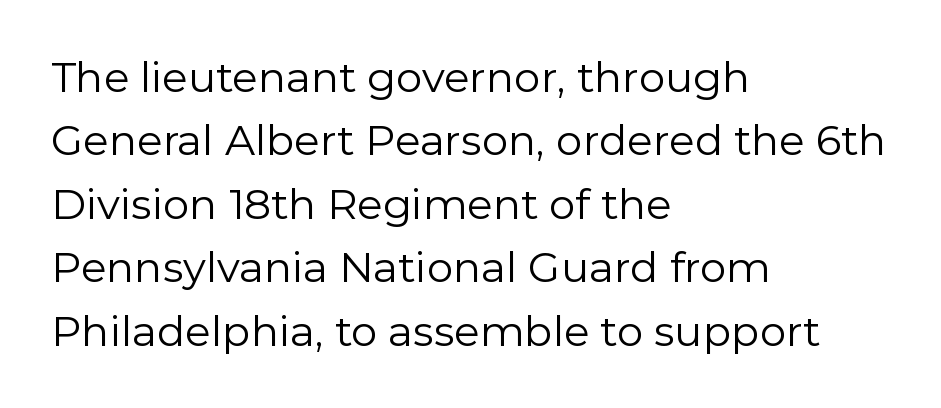
{"serif": "no", "italic": "no", "bold": "no", "weight": "regular", "width": "normal", "stroke_contrast": "low", "x_height": "medium", "monospaced": "no", "underline": "no", "align": "left", "line_spacing": "normal", "line_spacing_ratio": 1.51, "letter_spacing": "normal", "letter_spacing_em": 0.0, "glyph_px": 42}
